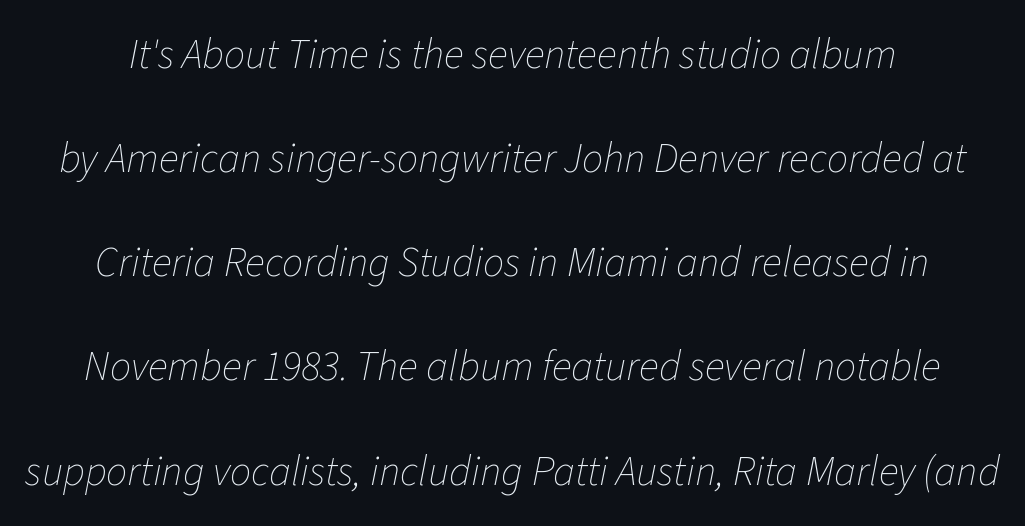
{"italic": "yes", "lean": "right", "slant_degrees": 11, "bold": "no", "weight": "thin", "width": "normal", "stroke_contrast": "low", "x_height": "medium", "monospaced": "no", "underline": "no", "line_spacing": "loose", "line_spacing_ratio": 2.48, "letter_spacing": "normal", "letter_spacing_em": 0.0, "glyph_px": 42}
